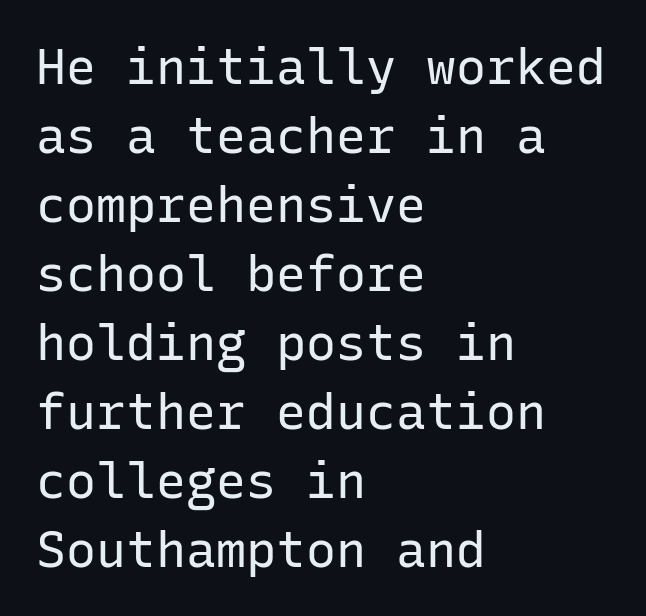
Q: Is the text bold? A: No.
Q: Is the text italic (slanted)? A: No, it is upright.
Q: Is the typeface a serif or a sans-serif typeface? A: Sans-serif.
Q: Is the text underlined? A: No.
Q: How is the paragraph aligned? A: Left-aligned.
Q: Is the spacing between letters normal or unusually wide? A: Normal.
Q: Is the spacing between lines tight, normal or loose? A: Normal.
Q: Width (condensed, normal, or wide)? A: Normal.
Q: Stroke contrast? A: Low.
Q: x-height? A: Medium.
Q: Monospaced? A: Yes.
